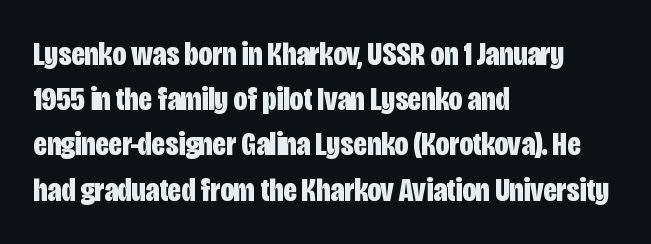
{"serif": "no", "italic": "no", "bold": "yes", "weight": "bold", "width": "condensed", "stroke_contrast": "low", "x_height": "large", "monospaced": "no", "underline": "no", "align": "left", "line_spacing": "normal", "line_spacing_ratio": 1.33, "letter_spacing": "normal", "letter_spacing_em": 0.0, "glyph_px": 34}
